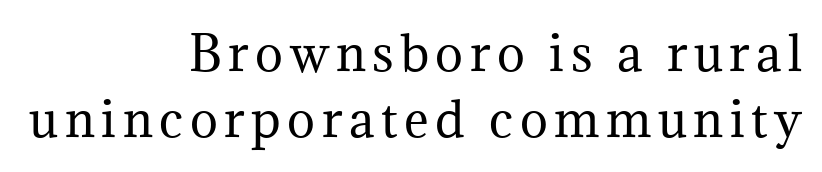
Leading: standard. Do the characters align in a grid? No, the font is proportional. Vertical stems look standard width or narrower in stroke. Rule under the text: the space is simply empty. Every stem runs plumb, perpendicular to the baseline.
